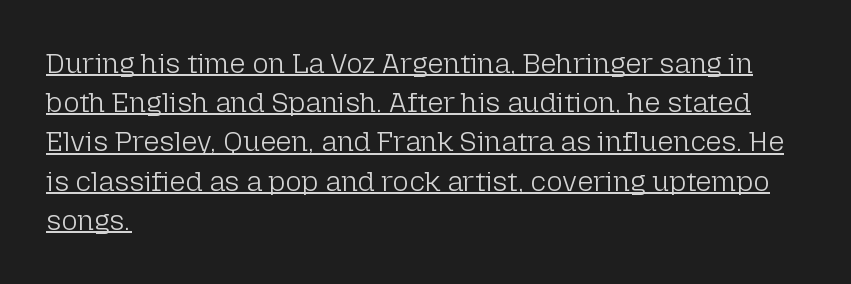
Q: Is the text bold? A: No.
Q: Is the text italic (slanted)? A: No, it is upright.
Q: Is the typeface a serif or a sans-serif typeface? A: Sans-serif.
Q: Is the text underlined? A: Yes.
Q: How is the paragraph aligned? A: Left-aligned.
Q: Is the spacing between letters normal or unusually wide? A: Normal.
Q: Is the spacing between lines tight, normal or loose? A: Normal.
Q: Width (condensed, normal, or wide)? A: Normal.
Q: Stroke contrast? A: Low.
Q: x-height? A: Medium.
Q: Monospaced? A: No.
